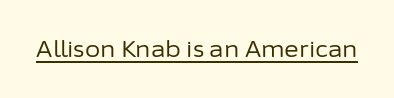
{"italic": "no", "bold": "no", "underline": "yes", "letter_spacing": "normal", "letter_spacing_em": 0.0, "glyph_px": 22}
